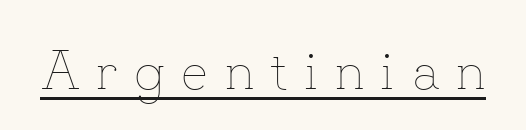
Is there any slant? The stems are plumb. Weight class: somewhere from thin through regular. Characters follow at a spacing far wider than the type designer built in. Character widths vary here, with narrow letters taking less room than wide ones. Underlining? Definitely there.
